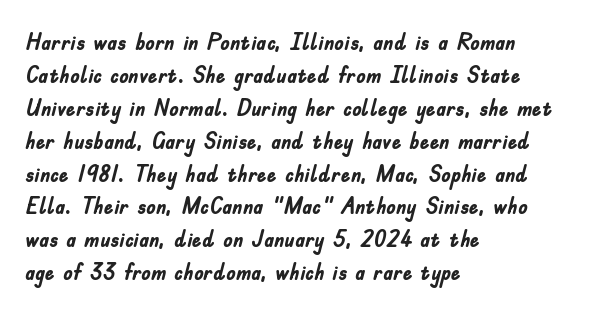
Q: Is the text bold? A: Yes.
Q: Is the text italic (slanted)? A: Yes.
Q: Is the text underlined? A: No.
Q: How is the paragraph aligned? A: Left-aligned.
Q: Is the spacing between letters normal or unusually wide? A: Normal.
Q: Is the spacing between lines tight, normal or loose? A: Normal.
